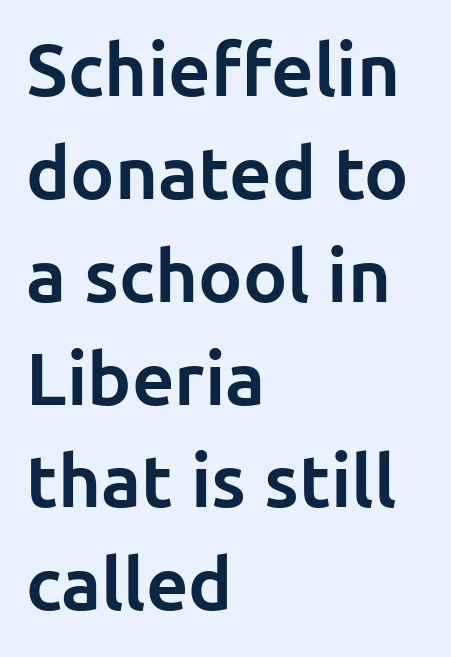
{"serif": "no", "italic": "no", "bold": "yes", "weight": "bold", "width": "normal", "stroke_contrast": "low", "x_height": "medium", "monospaced": "no", "underline": "no", "align": "left", "line_spacing": "normal", "line_spacing_ratio": 1.39, "letter_spacing": "normal", "letter_spacing_em": 0.0, "glyph_px": 74}
